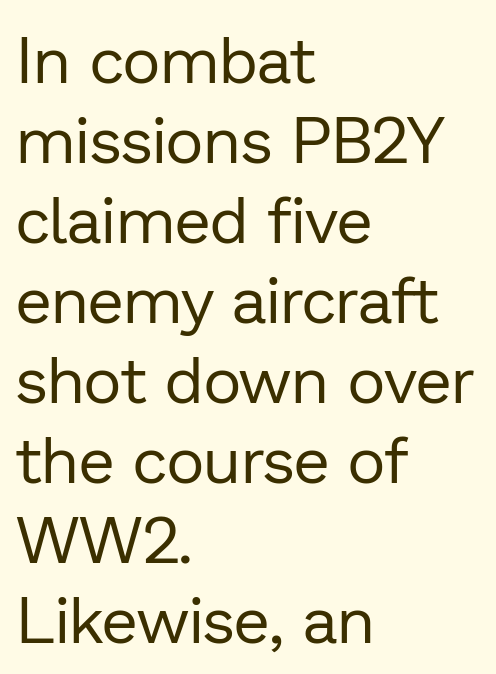
A typesetter would call this proportional, since set widths differ per character. Heaviness? Minimal to ordinary, like unemphasized prose. Characters remain perfectly vertical along every line. This sample uses plain, unmodified letter spacing. The space directly below the letters is spotless. Note: no serifs on the glyphs.
